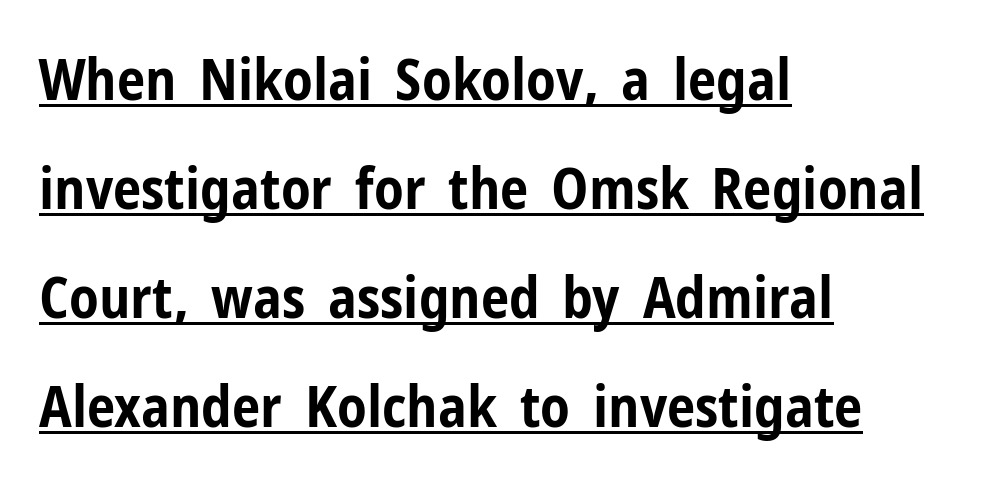
{"serif": "no", "italic": "no", "bold": "yes", "weight": "bold", "width": "condensed", "stroke_contrast": "low", "x_height": "medium", "monospaced": "no", "underline": "yes", "align": "left", "line_spacing": "loose", "line_spacing_ratio": 1.91, "letter_spacing": "normal", "letter_spacing_em": 0.0, "glyph_px": 57}
